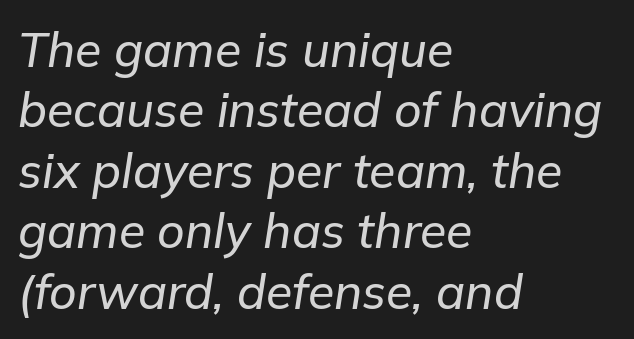
Q: Is the text italic (slanted)? A: Yes, it leans right by about 9 degrees.
Q: Is the text underlined? A: No.
Q: How is the paragraph aligned? A: Left-aligned.
Q: Is the spacing between letters normal or unusually wide? A: Normal.
Q: Is the spacing between lines tight, normal or loose? A: Normal.
Q: Width (condensed, normal, or wide)? A: Normal.
Q: Stroke contrast? A: Low.
Q: x-height? A: Medium.
Q: Monospaced? A: No.
